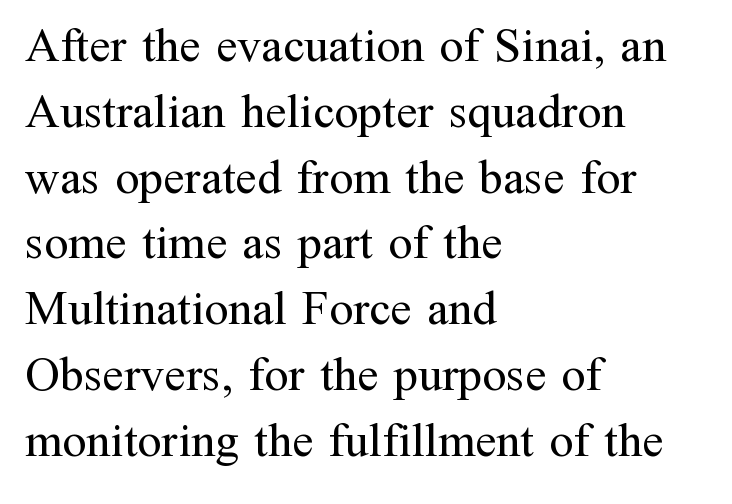
Q: Is the text bold? A: No.
Q: Is the text italic (slanted)? A: No, it is upright.
Q: Is the typeface a serif or a sans-serif typeface? A: Serif.
Q: Is the text underlined? A: No.
Q: How is the paragraph aligned? A: Left-aligned.
Q: Is the spacing between letters normal or unusually wide? A: Normal.
Q: Is the spacing between lines tight, normal or loose? A: Normal.
Q: Width (condensed, normal, or wide)? A: Normal.
Q: Stroke contrast? A: Medium.
Q: x-height? A: Medium.
Q: Monospaced? A: No.
